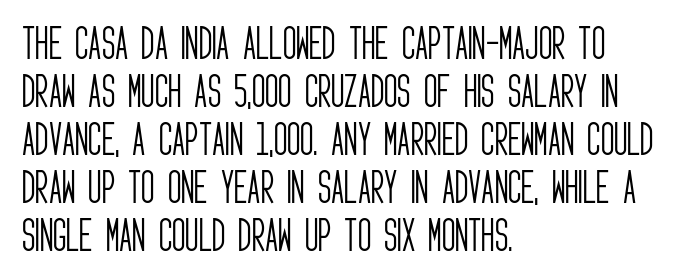
Q: Is the text bold? A: No.
Q: Is the text italic (slanted)? A: No, it is upright.
Q: Is the typeface a serif or a sans-serif typeface? A: Sans-serif.
Q: Is the text underlined? A: No.
Q: How is the paragraph aligned? A: Left-aligned.
Q: Is the spacing between letters normal or unusually wide? A: Normal.
Q: Is the spacing between lines tight, normal or loose? A: Normal.
Q: Width (condensed, normal, or wide)? A: Condensed.
Q: Stroke contrast? A: Low.
Q: x-height? A: Large.
Q: Monospaced? A: No.
